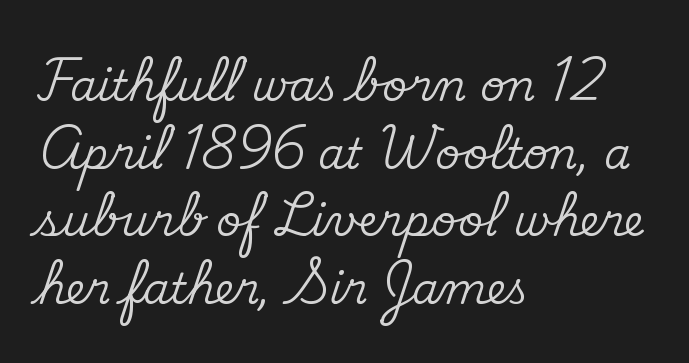
The image shows 43 px text type; set left-aligned, normal line spacing (1.57x), normal letter spacing, not underlined; medium stroke contrast and a small x-height.
